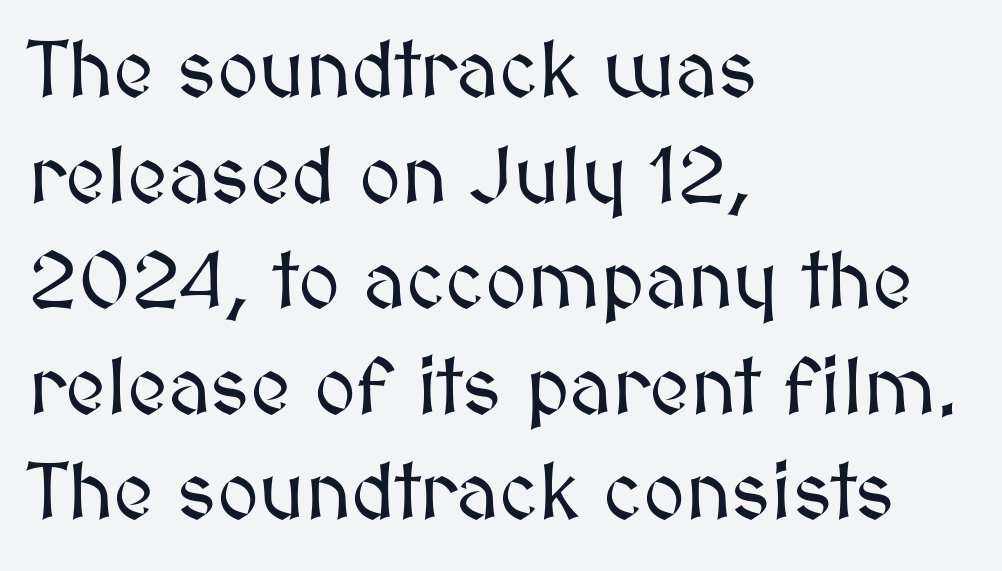
{"italic": "no", "width": "normal", "stroke_contrast": "medium", "x_height": "medium", "monospaced": "no", "underline": "no", "align": "left", "line_spacing": "normal", "line_spacing_ratio": 1.32, "letter_spacing": "normal", "letter_spacing_em": 0.0, "glyph_px": 80}
